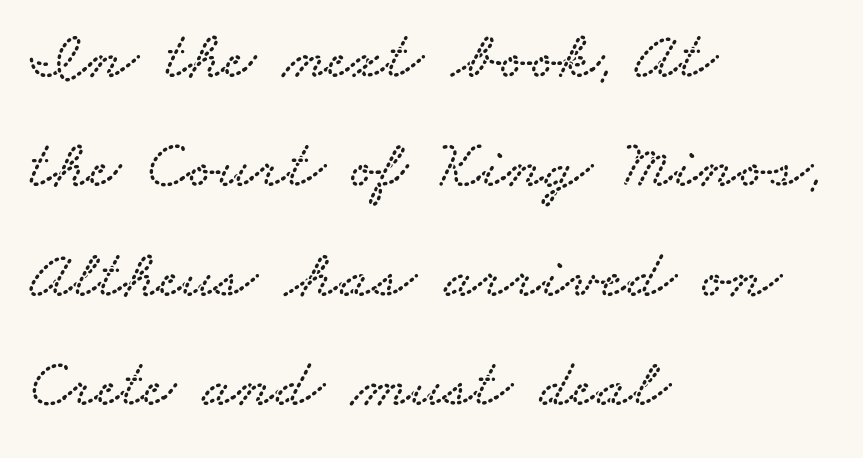
{"serif": "yes", "width": "wide", "stroke_contrast": "low", "x_height": "small", "monospaced": "no", "underline": "no", "align": "left", "line_spacing": "normal", "line_spacing_ratio": 1.61, "letter_spacing": "normal", "letter_spacing_em": 0.0, "glyph_px": 68}
